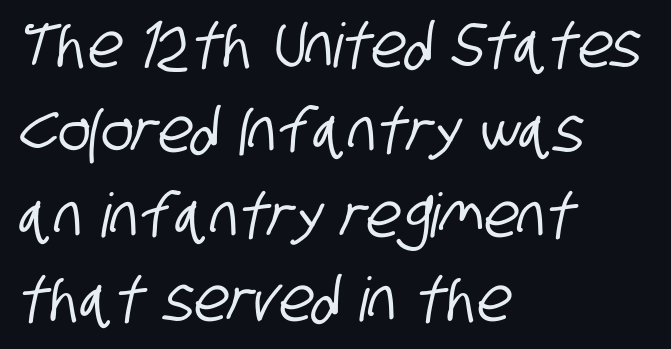
These lines are composed in type without serifs. A normal amount of white space separates one row of letters from the next. This rendering uses left alignment, leaving the right contour irregular. The area under the type is left untouched. The rendering keeps characters at their native spacing. Character widths vary here, with narrow letters taking less room than wide ones.
